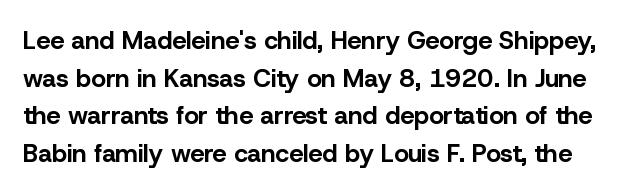
The image shows 25 px bold type, upright; set normal line spacing (1.51x), normal letter spacing, not underlined.
